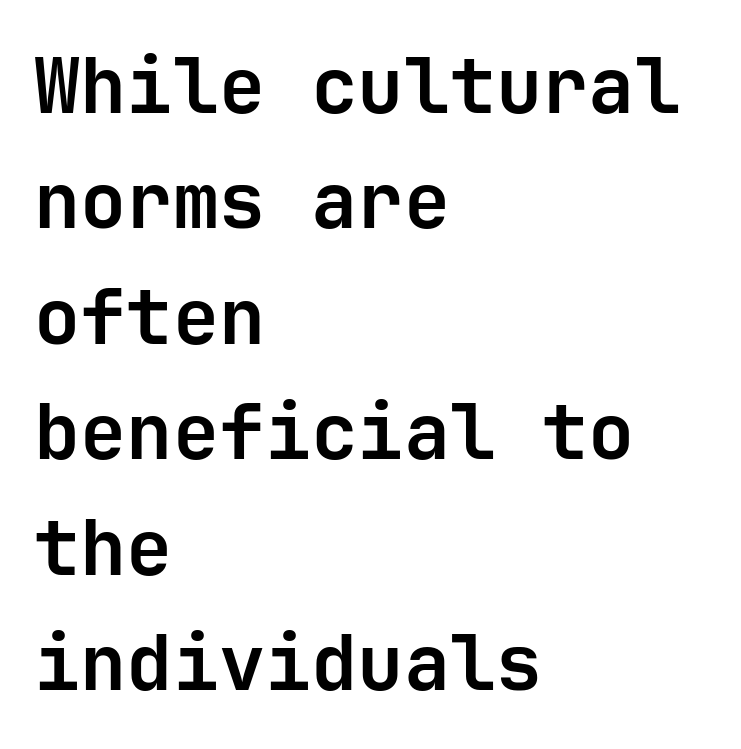
Q: Is the text bold? A: Yes.
Q: Is the text italic (slanted)? A: No, it is upright.
Q: Is the typeface a serif or a sans-serif typeface? A: Sans-serif.
Q: Is the text underlined? A: No.
Q: How is the paragraph aligned? A: Left-aligned.
Q: Is the spacing between letters normal or unusually wide? A: Normal.
Q: Is the spacing between lines tight, normal or loose? A: Normal.
Q: Width (condensed, normal, or wide)? A: Normal.
Q: Stroke contrast? A: Low.
Q: x-height? A: Medium.
Q: Monospaced? A: Yes.
